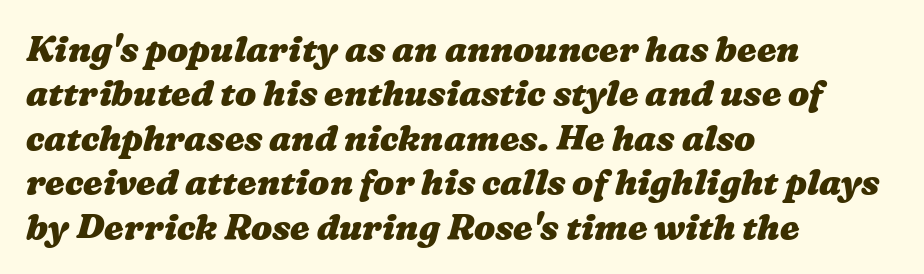
Q: Is the text bold? A: Yes.
Q: Is the text underlined? A: No.
Q: How is the paragraph aligned? A: Left-aligned.
Q: Is the spacing between letters normal or unusually wide? A: Normal.
Q: Is the spacing between lines tight, normal or loose? A: Normal.
Q: Width (condensed, normal, or wide)? A: Wide.
Q: Stroke contrast? A: Medium.
Q: x-height? A: Medium.
Q: Monospaced? A: No.
